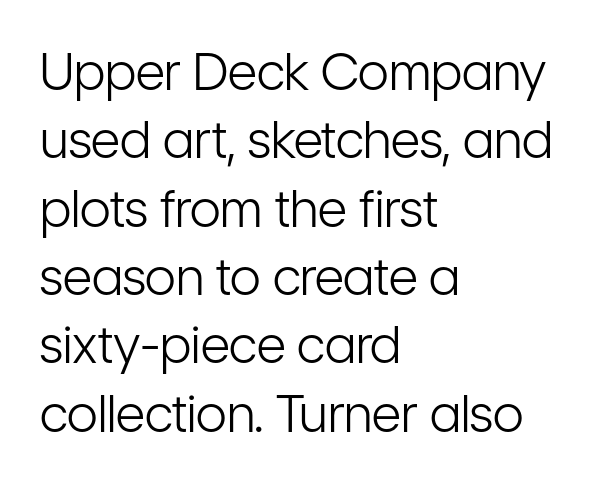
Summary of vertical rhythm: regular, with standard interline spacing. Is this a fixed-width face? No — the glyphs have proportional, varying widths. Lines of text with bare space underneath. Look at the bottom of the vertical strokes: they stop flat, with no serifs.
